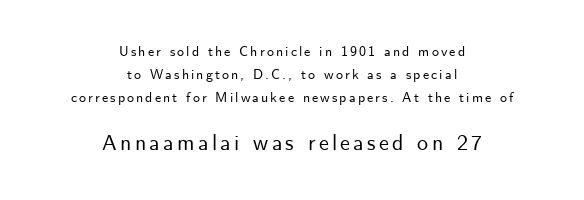
{"italic": "no", "underline": "no", "align": "center", "line_spacing": "normal", "line_spacing_ratio": 1.66, "larger_block": "second", "size_ratio": 1.57, "glyph_px": 22}
